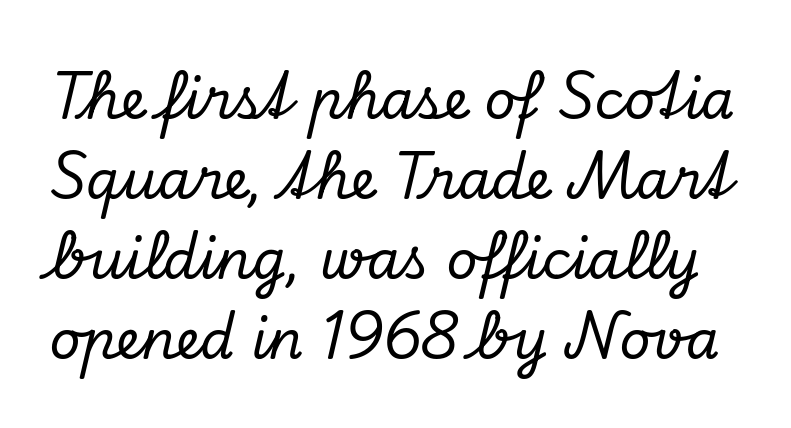
The image shows 54 px serif type, italic (leaning right); set normal line spacing (1.48x), normal letter spacing, not underlined; low stroke contrast and a small x-height.
